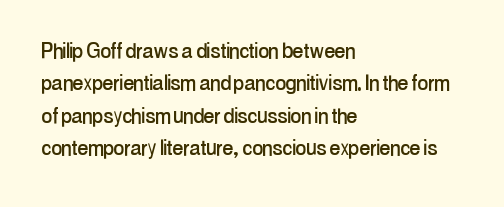
Q: Is the text italic (slanted)? A: No, it is upright.
Q: Is the text underlined? A: No.
Q: How is the paragraph aligned? A: Left-aligned.
Q: Is the spacing between letters normal or unusually wide? A: Normal.
Q: Is the spacing between lines tight, normal or loose? A: Normal.
